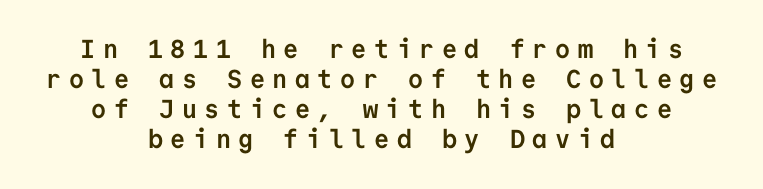
The image shows 26 px bold type, upright; set centered, line spacing 1.16x, unusually wide letter spacing (+0.29 em), not underlined.
